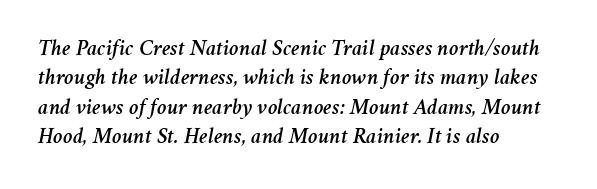
The image shows 23 px text type, italic (leaning right); set left-aligned, normal line spacing (1.28x), normal letter spacing, not underlined.
